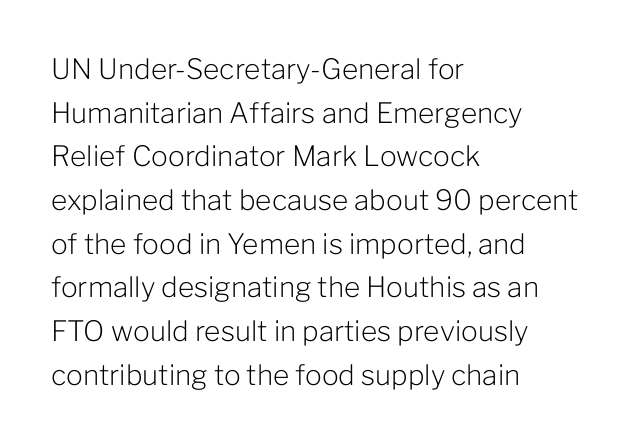
The image shows 28 px light sans-serif type, upright; set left-aligned, normal line spacing (1.56x), normal letter spacing, not underlined; low stroke contrast and a medium x-height.
